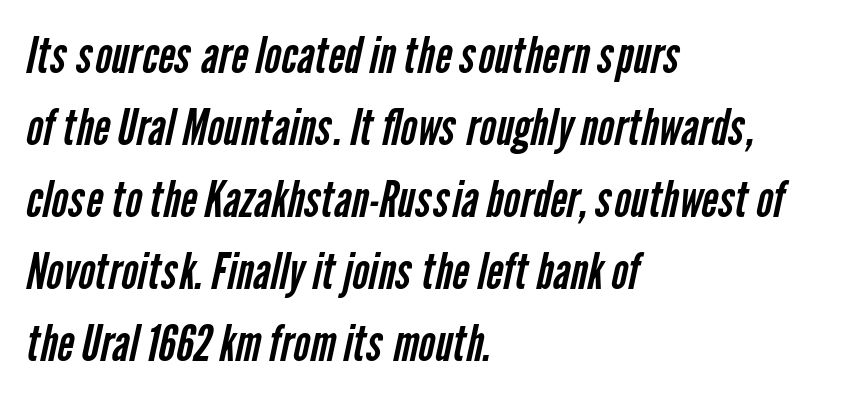
Q: Is the text bold? A: No.
Q: Is the typeface a serif or a sans-serif typeface? A: Sans-serif.
Q: Is the text underlined? A: No.
Q: How is the paragraph aligned? A: Left-aligned.
Q: Is the spacing between letters normal or unusually wide? A: Normal.
Q: Is the spacing between lines tight, normal or loose? A: Normal.
Q: Width (condensed, normal, or wide)? A: Condensed.
Q: Stroke contrast? A: Low.
Q: x-height? A: Medium.
Q: Monospaced? A: No.
